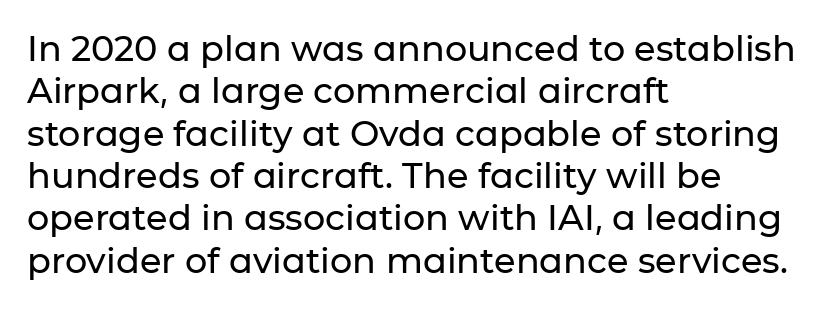
The image shows 35 px sans-serif type, upright; set left-aligned, line spacing 1.21x, normal letter spacing, not underlined; low stroke contrast and a medium x-height.
